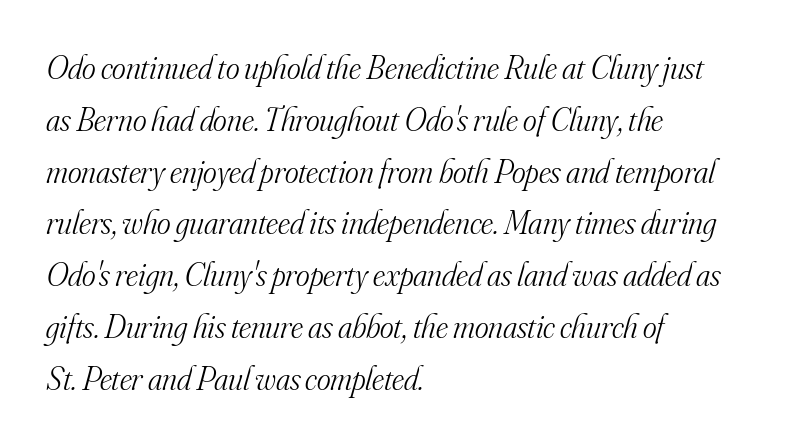
{"serif": "yes", "italic": "yes", "lean": "right", "slant_degrees": 16, "bold": "no", "weight": "light", "width": "normal", "stroke_contrast": "medium", "x_height": "small", "monospaced": "no", "underline": "no", "align": "left", "line_spacing": "normal", "line_spacing_ratio": 1.57, "letter_spacing": "normal", "letter_spacing_em": 0.0, "glyph_px": 33}
